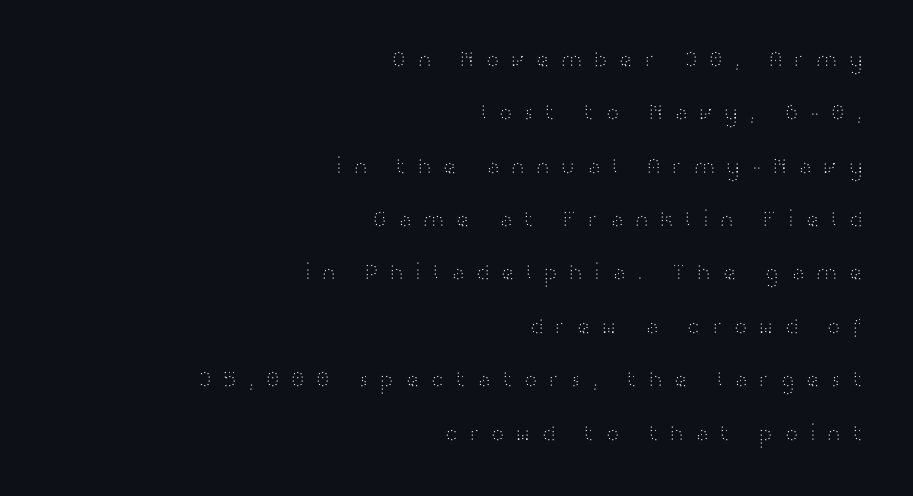
Spacing between characters has been opened up far beyond the box default. Successive baselines arrive slowly, with a big drop between each. A clean baseline with only descenders dipping below it. No letter is thick-stroked: the sample isn't bold. If you drew a line through each stem, it would be perfectly vertical. In CSS terms this would be text-align: right.
